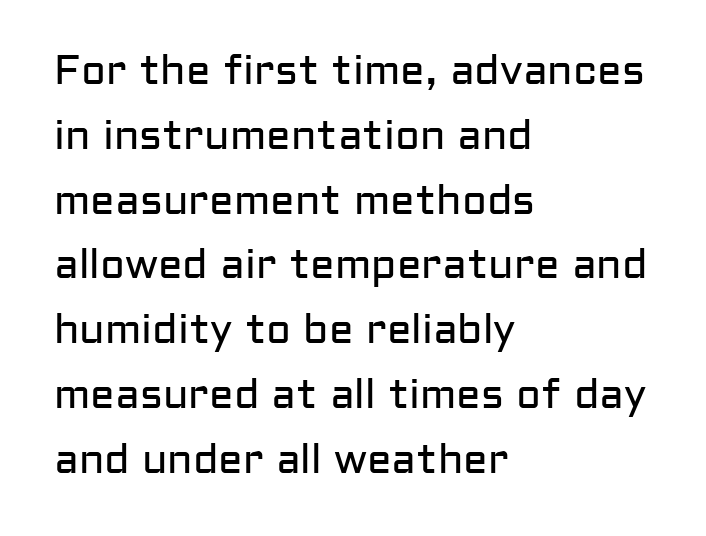
The image shows 41 px regular-weight sans-serif type, upright; set left-aligned, normal line spacing (1.58x), normal letter spacing, not underlined; low stroke contrast and a medium x-height.
